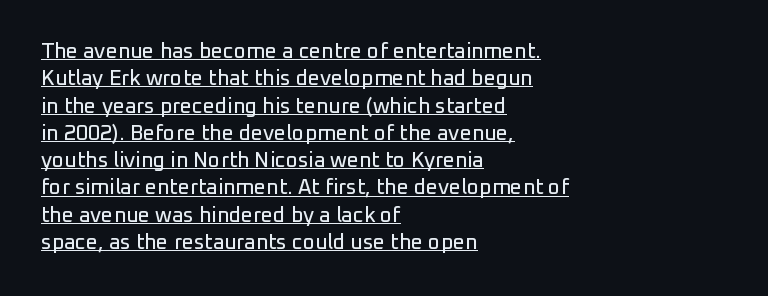
The image shows 21 px text type, upright; set left-aligned, normal line spacing (1.3x), normal letter spacing, underlined.
